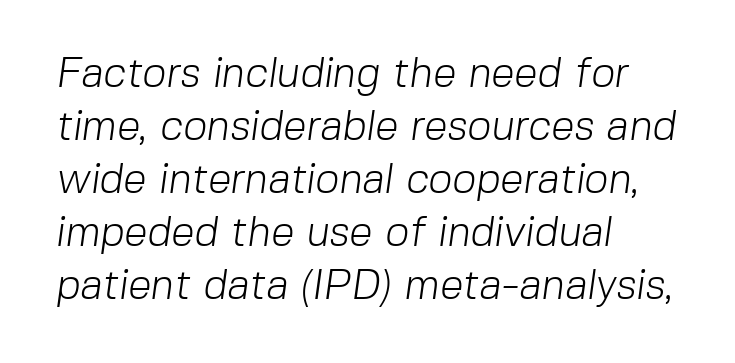
The image shows 42 px light sans-serif type; set left-aligned, normal line spacing (1.26x), normal letter spacing, not underlined; low stroke contrast and a medium x-height.
